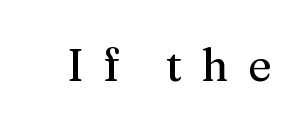
Q: Is the text italic (slanted)? A: No, it is upright.
Q: Is the typeface a serif or a sans-serif typeface? A: Serif.
Q: Is the text underlined? A: No.
Q: Is the spacing between letters normal or unusually wide? A: Unusually wide.
Q: Width (condensed, normal, or wide)? A: Normal.
Q: Stroke contrast? A: Medium.
Q: x-height? A: Medium.
Q: Monospaced? A: No.
